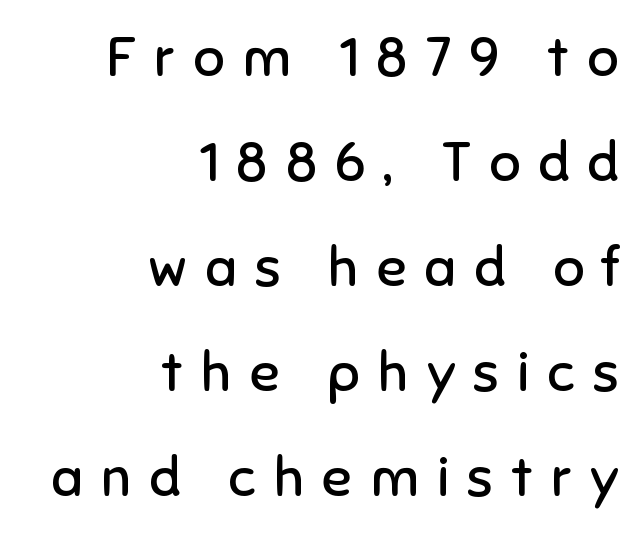
{"serif": "no", "italic": "no", "bold": "no", "weight": "regular", "width": "normal", "stroke_contrast": "low", "x_height": "medium", "monospaced": "no", "underline": "no", "align": "right", "line_spacing": "loose", "line_spacing_ratio": 1.91, "letter_spacing": "wide", "letter_spacing_em": 0.33, "glyph_px": 55}
